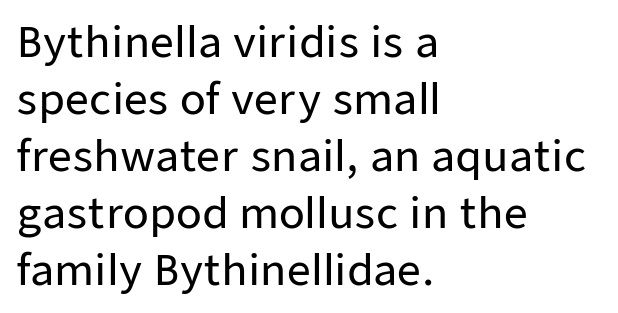
{"serif": "no", "italic": "no", "width": "normal", "stroke_contrast": "low", "x_height": "medium", "monospaced": "no", "underline": "no", "align": "left", "line_spacing": "normal", "line_spacing_ratio": 1.36, "letter_spacing": "normal", "letter_spacing_em": 0.0, "glyph_px": 42}
